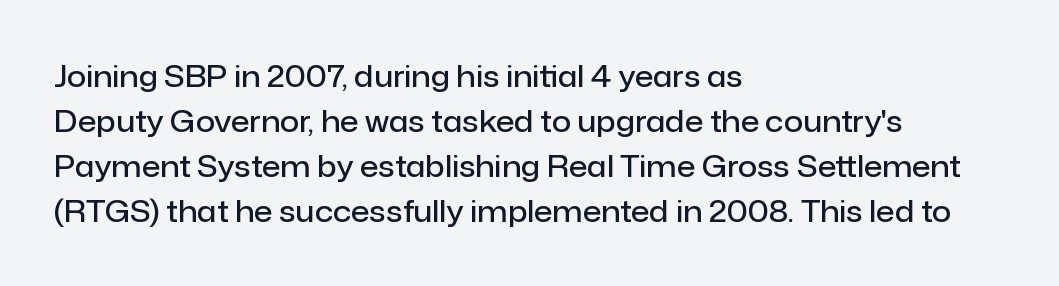
The image shows 30 px semibold sans-serif type, upright; set left-aligned, normal line spacing (1.5x), normal letter spacing, not underlined; low stroke contrast and a medium x-height.
